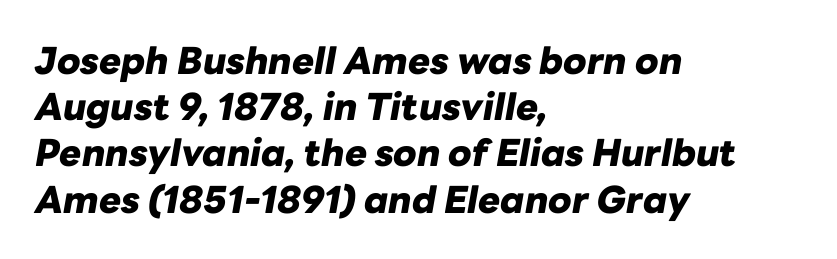
Does the copy run flush right? No — it runs flush left. How are the letters spaced? Ordinarily, with no added tracking. If you measured baseline to baseline, you'd find a middling distance. Is the type slanted? Yes — the strokes lean at a clear angle.
